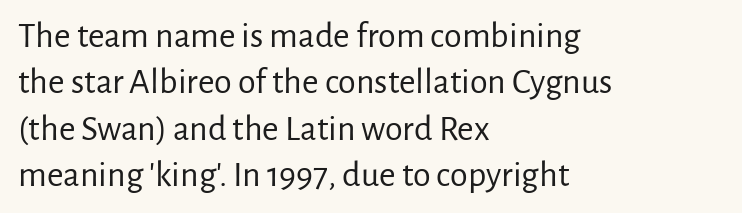
Q: Is the text bold? A: No.
Q: Is the text italic (slanted)? A: No, it is upright.
Q: Is the typeface a serif or a sans-serif typeface? A: Sans-serif.
Q: Is the text underlined? A: No.
Q: How is the paragraph aligned? A: Left-aligned.
Q: Is the spacing between letters normal or unusually wide? A: Normal.
Q: Is the spacing between lines tight, normal or loose? A: Normal.
Q: Width (condensed, normal, or wide)? A: Normal.
Q: Stroke contrast? A: Low.
Q: x-height? A: Medium.
Q: Monospaced? A: No.
